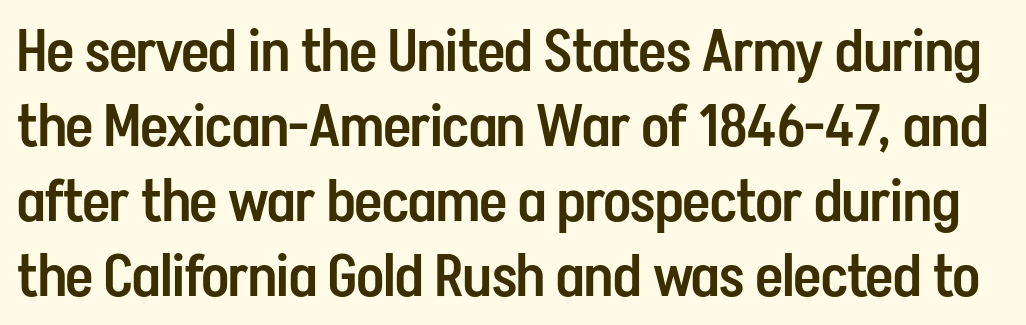
Q: Is the text bold? A: Semi-bold.
Q: Is the text italic (slanted)? A: No, it is upright.
Q: Is the typeface a serif or a sans-serif typeface? A: Sans-serif.
Q: Is the text underlined? A: No.
Q: Is the spacing between letters normal or unusually wide? A: Normal.
Q: Is the spacing between lines tight, normal or loose? A: Normal.
Q: Width (condensed, normal, or wide)? A: Condensed.
Q: Stroke contrast? A: Low.
Q: x-height? A: Medium.
Q: Monospaced? A: No.
